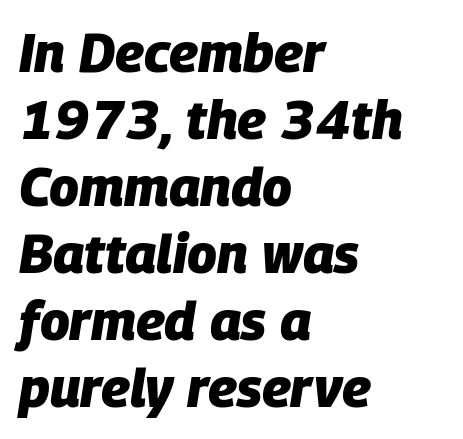
Q: Is the text bold? A: Yes.
Q: Is the text italic (slanted)? A: Yes, it leans right by about 9 degrees.
Q: Is the text underlined? A: No.
Q: How is the paragraph aligned? A: Left-aligned.
Q: Is the spacing between letters normal or unusually wide? A: Normal.
Q: Width (condensed, normal, or wide)? A: Normal.
Q: Stroke contrast? A: Low.
Q: x-height? A: Large.
Q: Monospaced? A: No.
